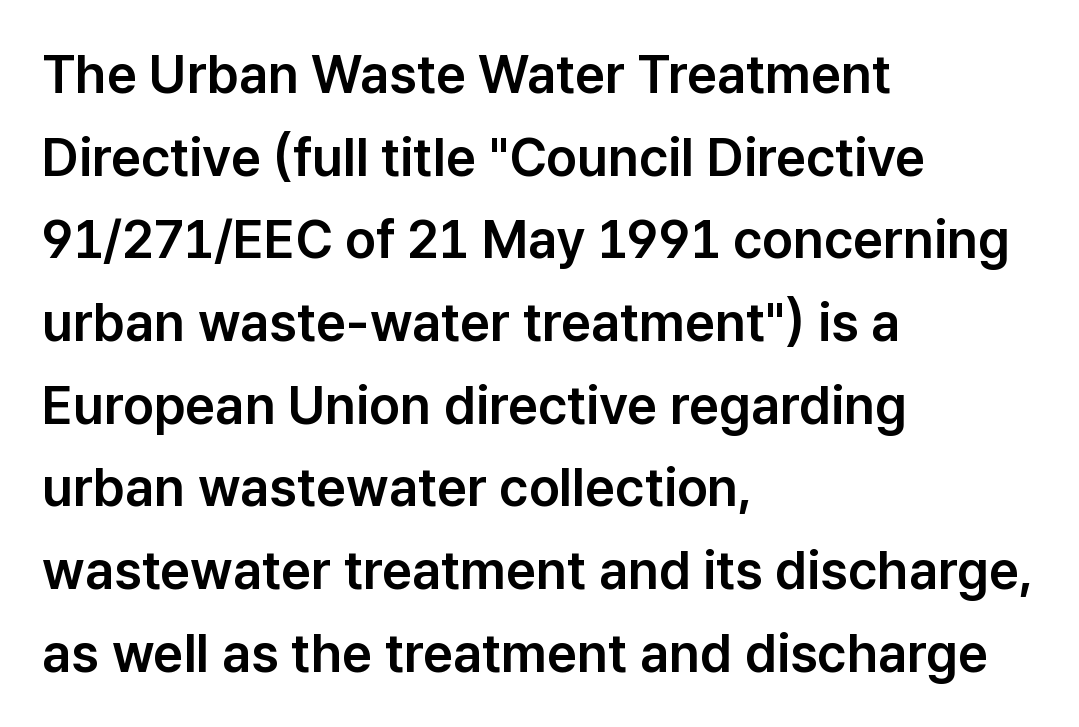
Q: Is the text italic (slanted)? A: No, it is upright.
Q: Is the typeface a serif or a sans-serif typeface? A: Sans-serif.
Q: Is the text underlined? A: No.
Q: How is the paragraph aligned? A: Left-aligned.
Q: Is the spacing between letters normal or unusually wide? A: Normal.
Q: Is the spacing between lines tight, normal or loose? A: Normal.
Q: Width (condensed, normal, or wide)? A: Normal.
Q: Stroke contrast? A: Low.
Q: x-height? A: Medium.
Q: Monospaced? A: No.
